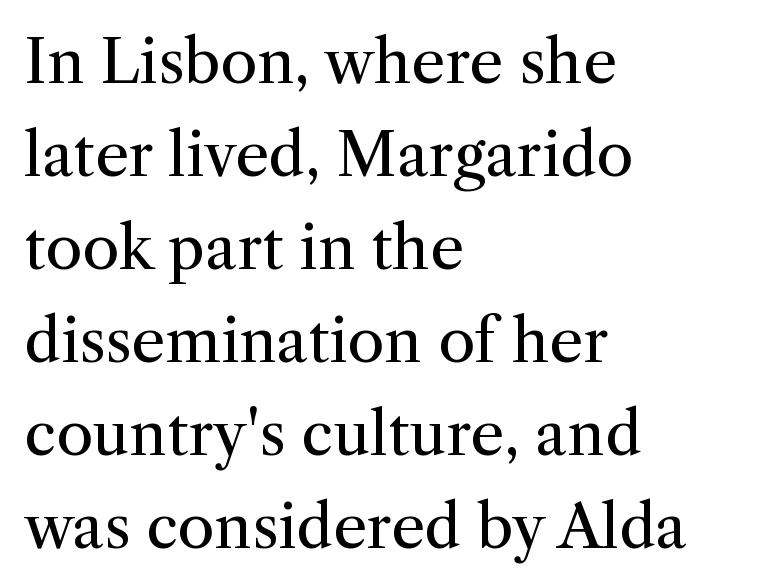
Heft: none added — not bold. The text block is weighted toward the left margin, trailing off unevenly rightward. Yep, those are serifs on the letters. Is this a fixed-width face? No — the glyphs have proportional, varying widths. Tracking here is standard; glyphs follow each other at the usual distance. This block has exactly the height ordinary leading produces.
